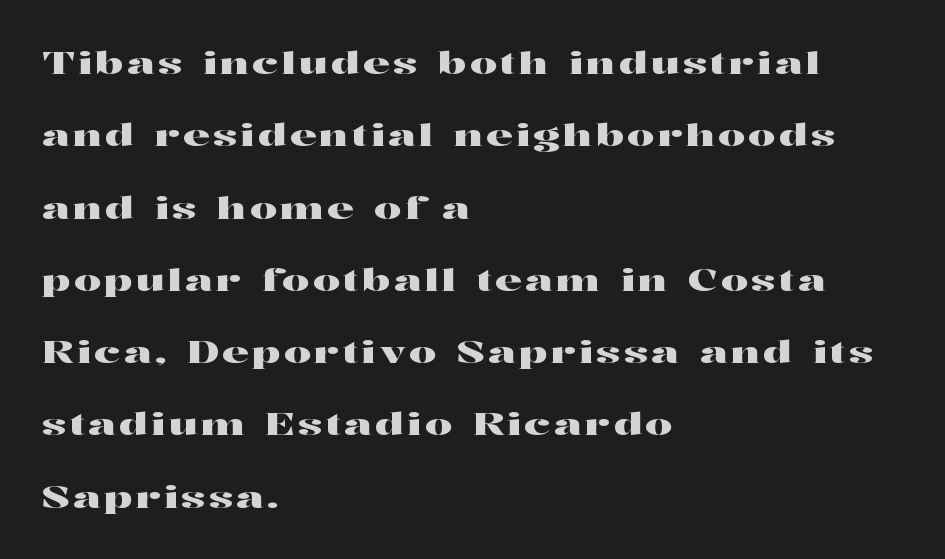
The typography opts for an upright posture over an oblique one. Is this a sans? No — the strokes have serifs. The passage shown stacks its lines with a broad gap. Type without underlining.
